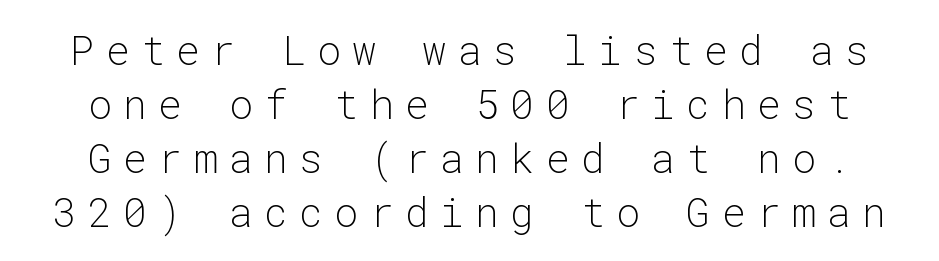
A roman cut, with each character standing at attention. Any mark beneath the type? The region is blank. The rows are spaced the way most documents space them. Stems and bowls with no extra thickness — not bold. Examine the stroke ends and you'll find no serifs. The rendering inserts visible extra space after every character.
